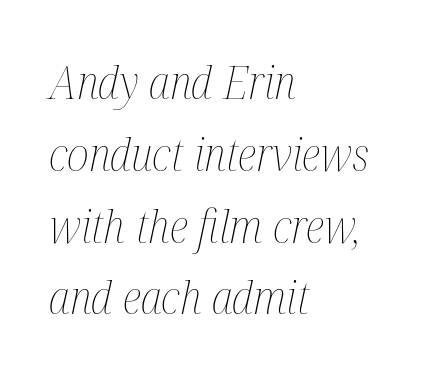
The image shows 46 px thin, condensed type, italic (leaning right); set left-aligned, normal line spacing (1.56x), normal letter spacing, not underlined; medium stroke contrast and a medium x-height.
